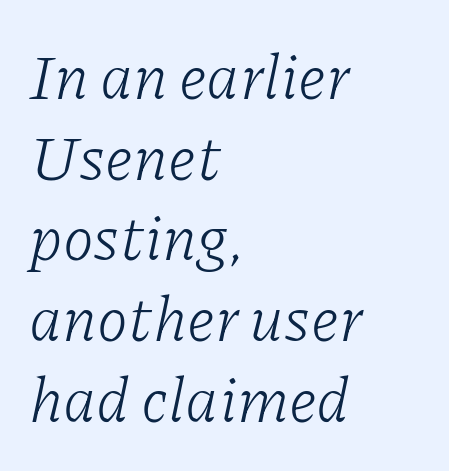
Weight: regular or lighter. This sample has the flowing, uneven cadence of proportional lettering. The space beneath each line is pristine and unruled. Yep, those are serifs on the letters. You can tell it's italic because the verticals aren't actually vertical.
